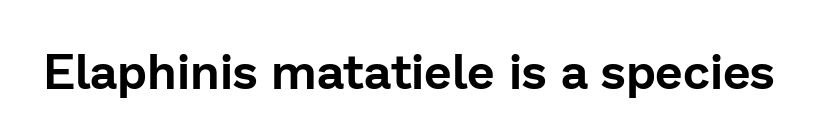
Glyph-to-glyph distance matches everyday printed text. A sans-serif font was chosen for this passage. Unmarked baselines from the first word to the last. The typography opts for an upright posture over an oblique one.
